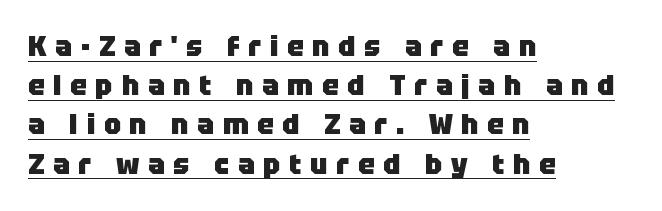
Q: Is the text bold? A: Yes.
Q: Is the text italic (slanted)? A: No, it is upright.
Q: Is the typeface a serif or a sans-serif typeface? A: Sans-serif.
Q: Is the text underlined? A: Yes.
Q: How is the paragraph aligned? A: Left-aligned.
Q: Is the spacing between letters normal or unusually wide? A: Unusually wide.
Q: Is the spacing between lines tight, normal or loose? A: Normal.
Q: Width (condensed, normal, or wide)? A: Normal.
Q: Stroke contrast? A: Low.
Q: x-height? A: Large.
Q: Monospaced? A: No.
